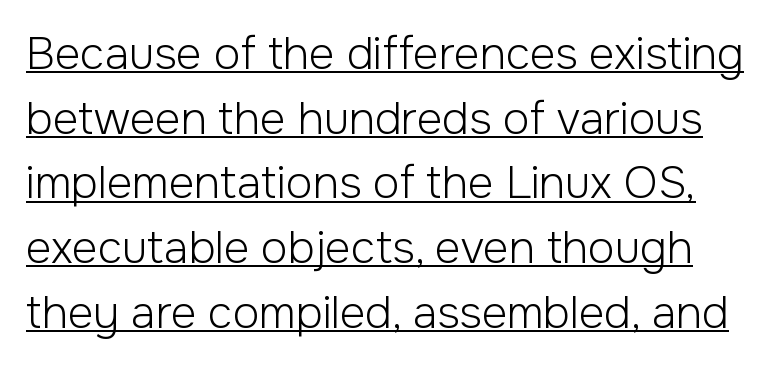
The image shows 44 px light sans-serif type, upright; set normal line spacing (1.47x), normal letter spacing, underlined; low stroke contrast and a medium x-height.
